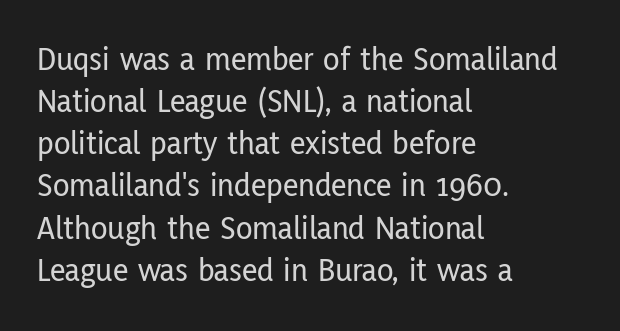
{"serif": "no", "italic": "no", "width": "condensed", "stroke_contrast": "low", "x_height": "medium", "monospaced": "no", "underline": "no", "align": "left", "line_spacing_ratio": 1.24, "letter_spacing": "normal", "letter_spacing_em": 0.0, "glyph_px": 34}
